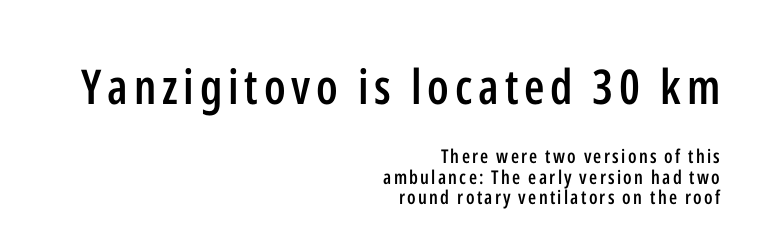
The gap between lines stays unmarked. Caption: multi-line text, flush right, ragged left. The face used here is a sans, in the tradition of grotesques and geometrics. One glance says dense: line gaps are narrower than usual.
